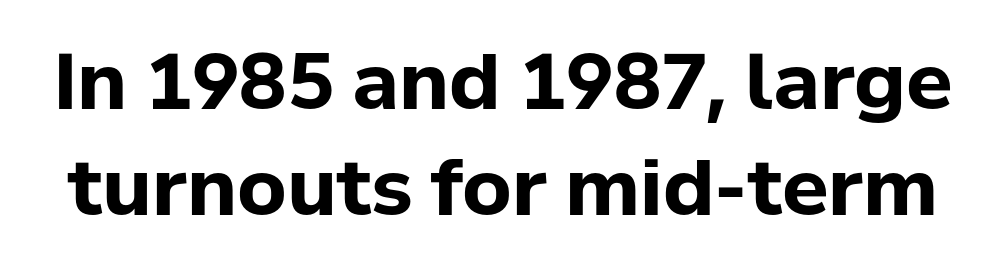
Q: Is the text bold? A: Yes.
Q: Is the text italic (slanted)? A: No, it is upright.
Q: Is the typeface a serif or a sans-serif typeface? A: Sans-serif.
Q: Is the text underlined? A: No.
Q: Is the spacing between letters normal or unusually wide? A: Normal.
Q: Is the spacing between lines tight, normal or loose? A: Normal.
Q: Width (condensed, normal, or wide)? A: Normal.
Q: Stroke contrast? A: Low.
Q: x-height? A: Medium.
Q: Monospaced? A: No.
